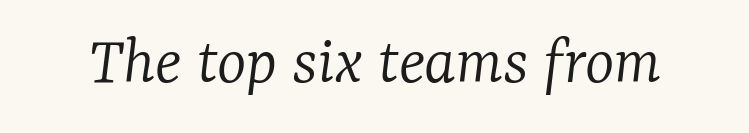
The image shows 70 px light serif type, italic (leaning right); set normal letter spacing, not underlined; low stroke contrast and a medium x-height.
